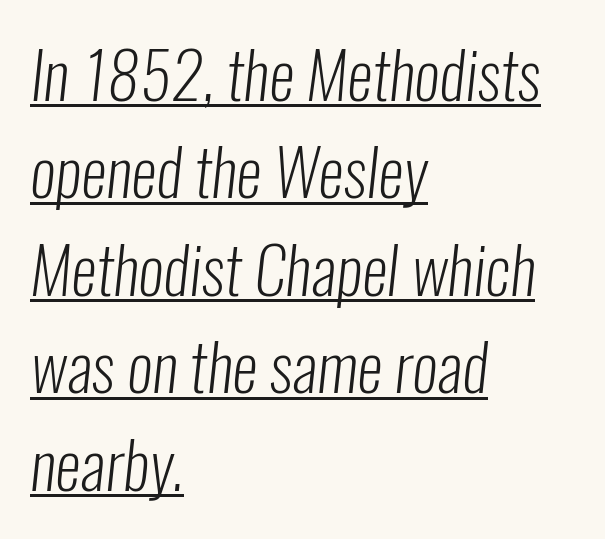
The image shows 65 px light, condensed sans-serif type; set left-aligned, normal line spacing (1.5x), normal letter spacing, underlined; low stroke contrast and a medium x-height.
